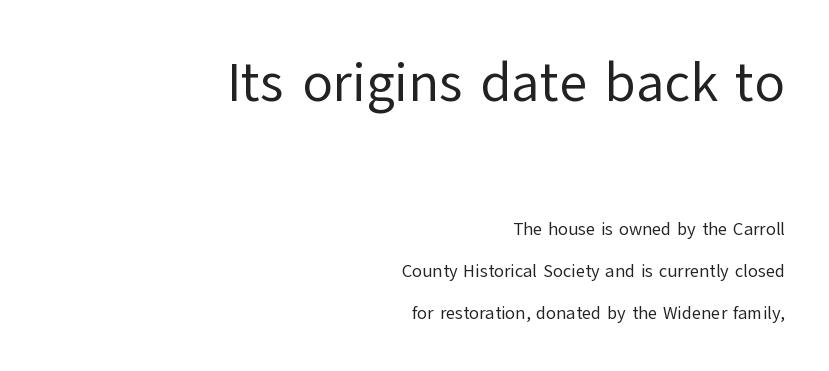
Widely set lines give the paragraph a tall, airy silhouette. The block sitting higher on the canvas is the one with enlarged characters. Leftover space on each line is placed entirely before the opening word. A light-to-regular cut is what we see here. Nobody touched the tracking dial on this one.
